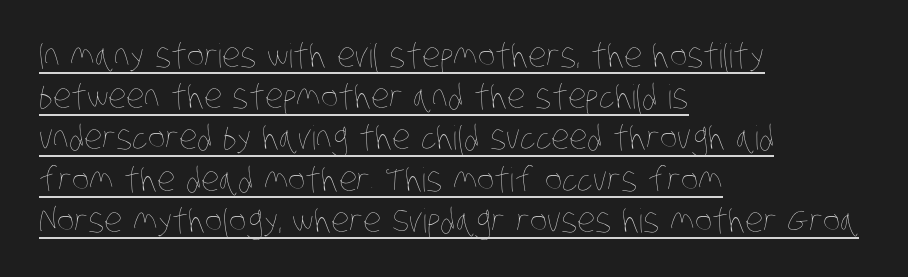
{"bold": "no", "weight": "thin", "width": "condensed", "stroke_contrast": "low", "x_height": "large", "monospaced": "no", "underline": "yes", "align": "left", "line_spacing": "normal", "line_spacing_ratio": 1.25, "letter_spacing": "normal", "letter_spacing_em": 0.0, "glyph_px": 33}
